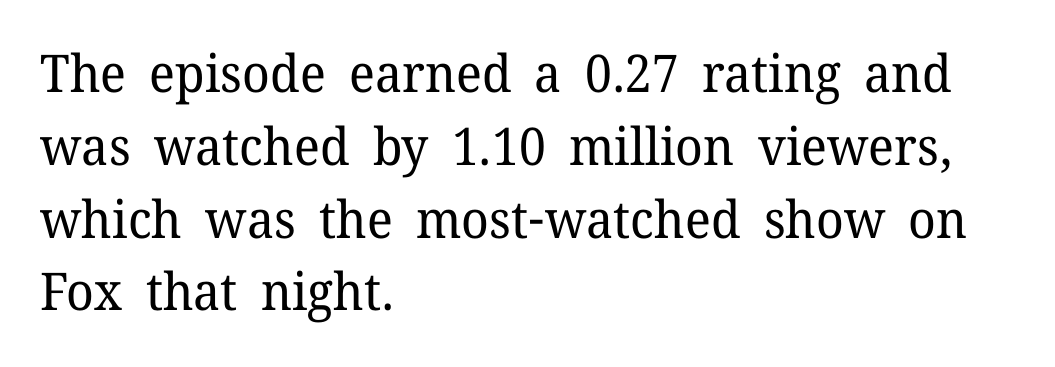
No heavy texture on the line: the type isn't bold. The specimen omits any rule beneath the text block's lines. A typesetter would call this proportional, since set widths differ per character. Note: serifs present on the glyphs.
